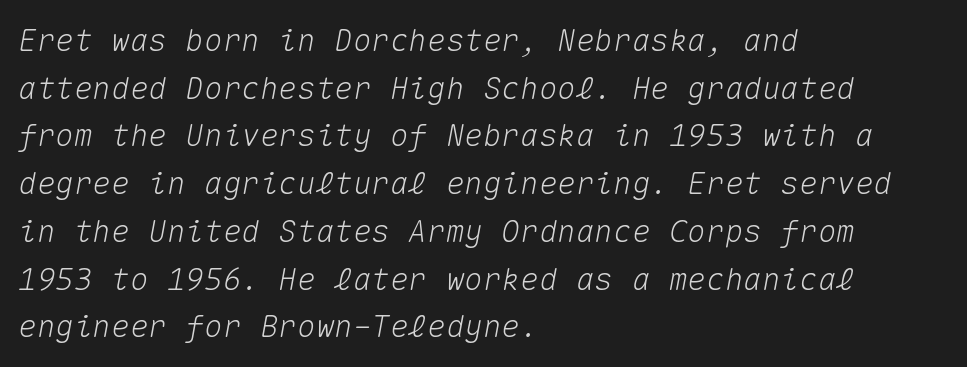
Q: Is the text italic (slanted)? A: Yes, it leans right by about 10 degrees.
Q: Is the text underlined? A: No.
Q: How is the paragraph aligned? A: Left-aligned.
Q: Is the spacing between letters normal or unusually wide? A: Normal.
Q: Is the spacing between lines tight, normal or loose? A: Normal.
Q: Width (condensed, normal, or wide)? A: Normal.
Q: Stroke contrast? A: Medium.
Q: x-height? A: Medium.
Q: Monospaced? A: Yes.
